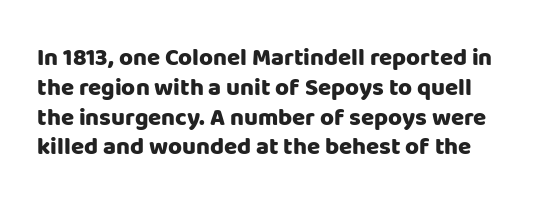
{"italic": "no", "bold": "yes", "underline": "no", "line_spacing_ratio": 1.24, "letter_spacing": "normal", "letter_spacing_em": 0.0, "glyph_px": 24}
